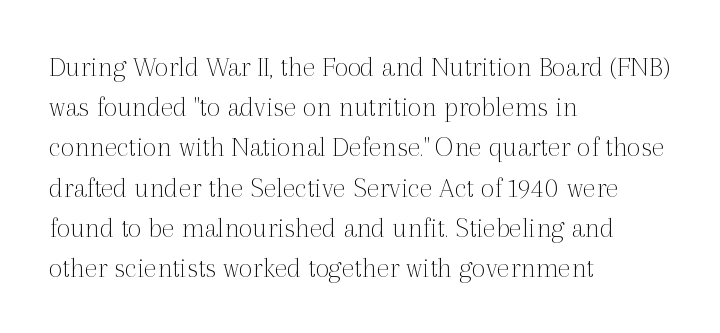
The image shows 30 px thin serif type, upright; set left-aligned, normal line spacing (1.34x), normal letter spacing, not underlined; a medium x-height.
